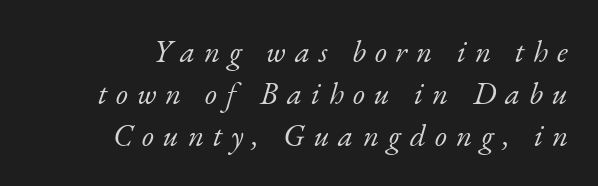
The image shows 31 px light serif type, italic (leaning right); set right-aligned, normal line spacing (1.35x), unusually wide letter spacing (+0.29 em), not underlined; low stroke contrast and a small x-height.
